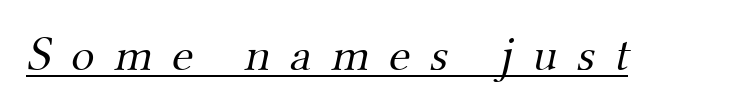
The image shows 49 px light serif type; set unusually wide letter spacing (+0.4 em), underlined; medium stroke contrast and a small x-height.
